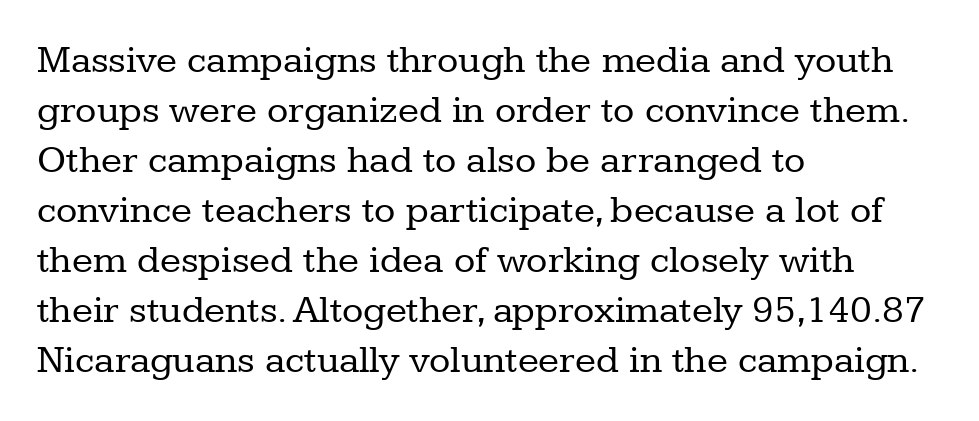
Type style note: has serifs. Characters follow at the spacing the type designer built in. A normal amount of white space separates one row of letters from the next. Each letter keeps its own natural width here, so spacing adapts to shape.
